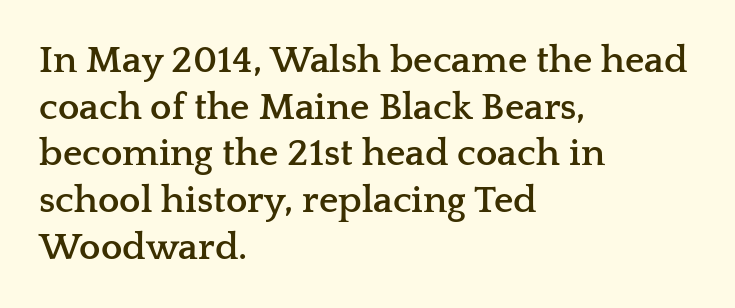
The image shows 38 px semibold, wide serif type, upright; set left-aligned, line spacing 1.23x, normal letter spacing, not underlined; low stroke contrast and a medium x-height.
